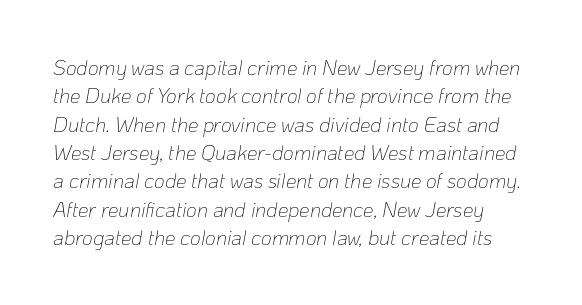
Rows of type keep a routine distance in the vertical direction. A quiet, ordinary-to-light weight characterises the typeface. The font's italic variant was chosen for this text. Each word holds together tightly as a unit, with standard inter-letter gaps. The glyphs are unaccompanied by any horizontal stroke below them.
